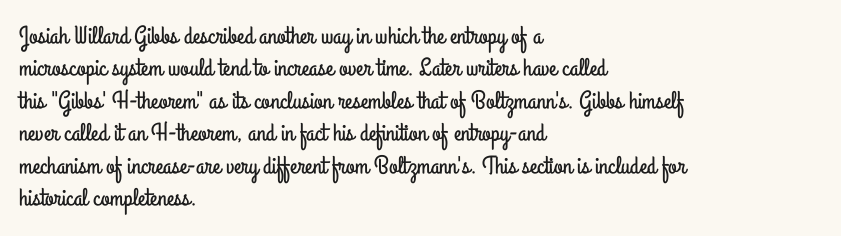
The image shows 25 px text type, upright; set left-aligned, normal line spacing (1.3x), normal letter spacing, not underlined.
